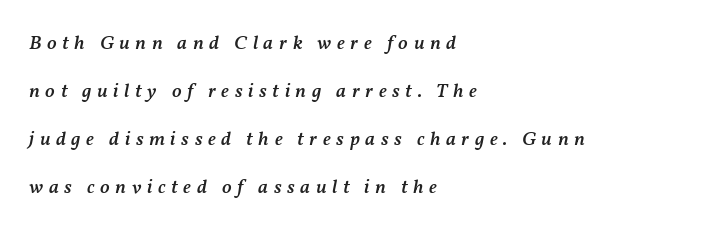
The image shows 20 px text type, italic (leaning right); set left-aligned, loose line spacing (2.4x), unusually wide letter spacing (+0.28 em), not underlined.
